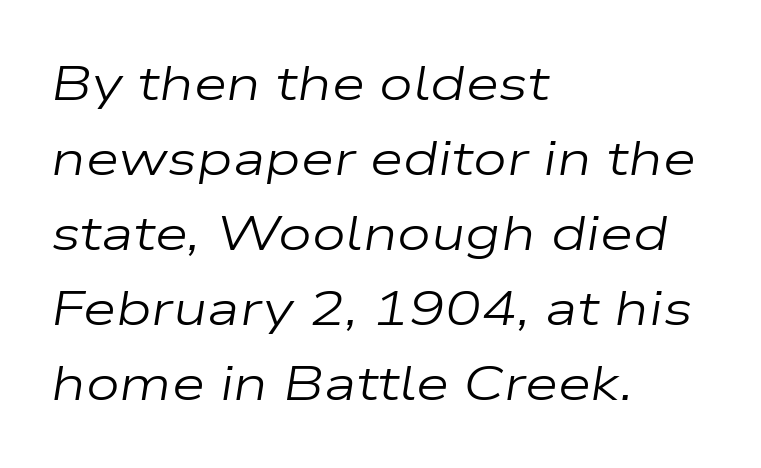
{"italic": "yes", "lean": "right", "slant_degrees": 9, "bold": "no", "weight": "regular", "width": "wide", "stroke_contrast": "low", "x_height": "medium", "monospaced": "no", "underline": "no", "align": "left", "line_spacing": "normal", "line_spacing_ratio": 1.56, "letter_spacing": "normal", "letter_spacing_em": 0.0, "glyph_px": 48}
